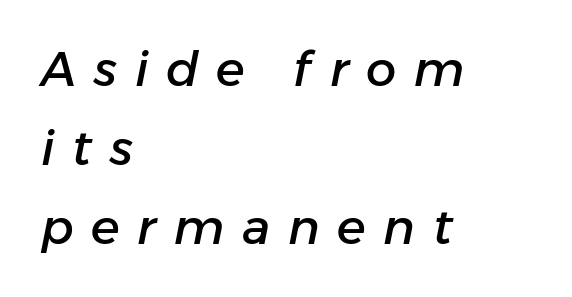
The image shows 48 px text type, italic (leaning right); set left-aligned, normal line spacing (1.65x), unusually wide letter spacing (+0.37 em), not underlined; low stroke contrast and a medium x-height.
